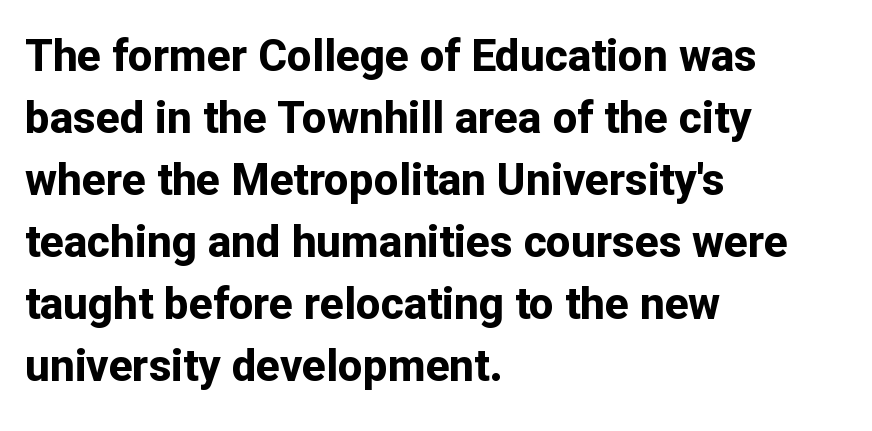
A full-strength bold gives these letters their thick strokes. The font's upright variant was chosen for this text. Type without underlining. Think of a printed novel: that variable character pitch is what you see here. The paragraph has a hard left edge and a soft right edge.
